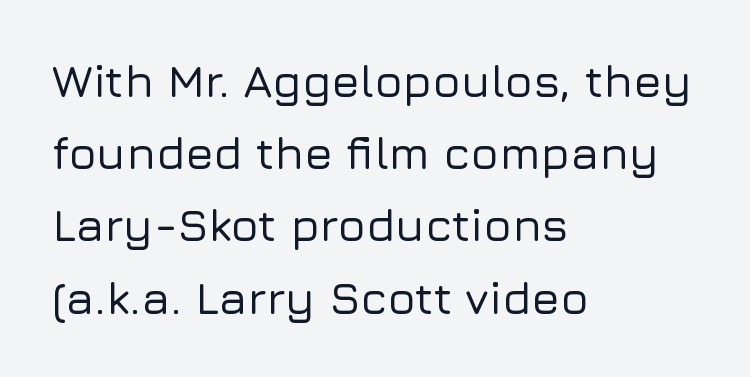
Between one letter and the next there's only the usual sliver of space. Do the letters lean? They stand straight. Font category for this specimen: sans-serif. The space beneath each line is pristine and unruled.
